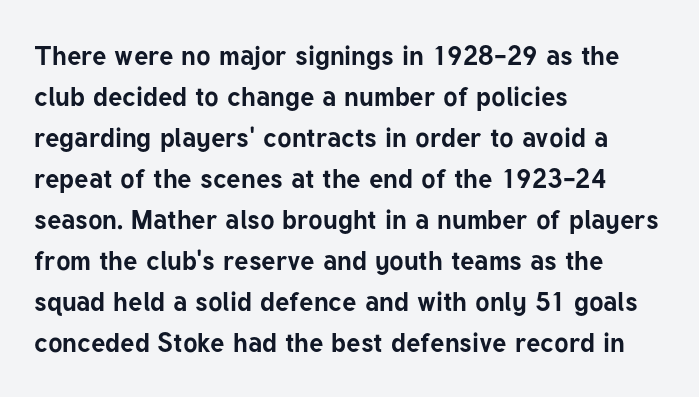
Line beginnings align vertically; line endings do not. Between one letter and the next there's only the usual sliver of space. Notice how descenders clear the ascenders below comfortably — that's standard leading. Does the lettering tilt? It doesn't — this is upright. Letters rest on an invisible, unmarked baseline.
